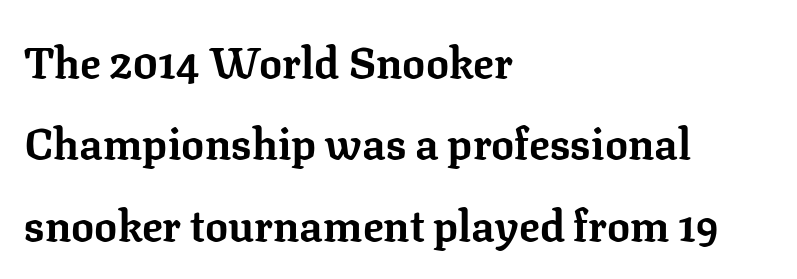
The rendering shows small feet on the letterforms — a serif design. The setting favours the left margin, as ordinary paragraphs usually do. If you drew a line through each stem, it would be perfectly vertical. Summary of weight: heavy, a full bold. Does extra space separate the letters? No, they use regular spacing.
